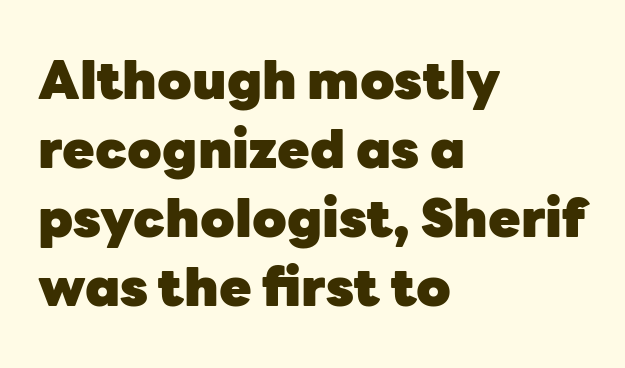
The image shows 53 px heavy sans-serif type, upright; set left-aligned, normal line spacing (1.3x), normal letter spacing, not underlined; low stroke contrast and a medium x-height.
